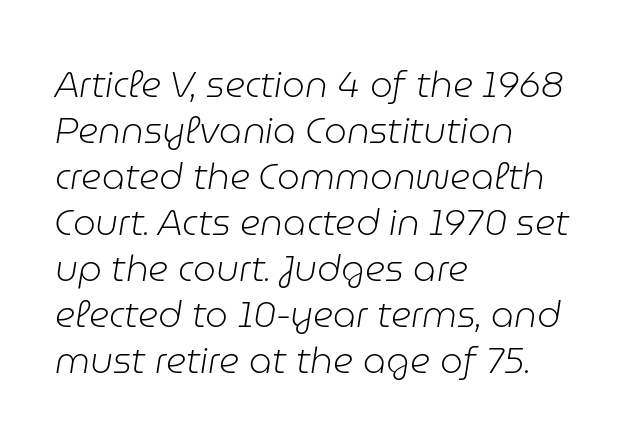
{"italic": "yes", "lean": "right", "slant_degrees": 9, "bold": "no", "weight": "light", "width": "normal", "stroke_contrast": "low", "x_height": "medium", "monospaced": "no", "underline": "no", "align": "left", "line_spacing": "normal", "line_spacing_ratio": 1.28, "letter_spacing": "normal", "letter_spacing_em": 0.0, "glyph_px": 36}
